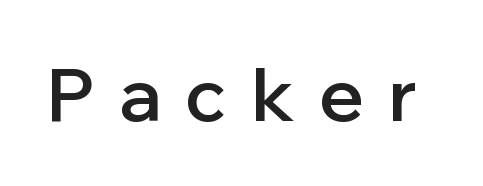
Weight: semibold (demi). Students, note that the glyphs here are deliberately spaced far apart. Is there any slant? The stems are plumb. Unlike a traditional serif, this face leaves its strokes unadorned. Has an underline been added? It has not.
